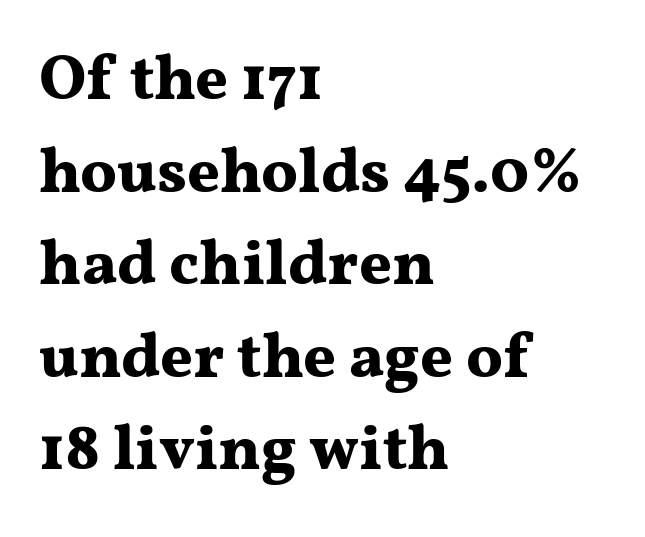
{"serif": "yes", "italic": "no", "bold": "yes", "weight": "bold", "width": "wide", "stroke_contrast": "medium", "x_height": "medium", "monospaced": "no", "underline": "no", "align": "left", "line_spacing": "normal", "line_spacing_ratio": 1.47, "letter_spacing": "normal", "letter_spacing_em": 0.0, "glyph_px": 63}
